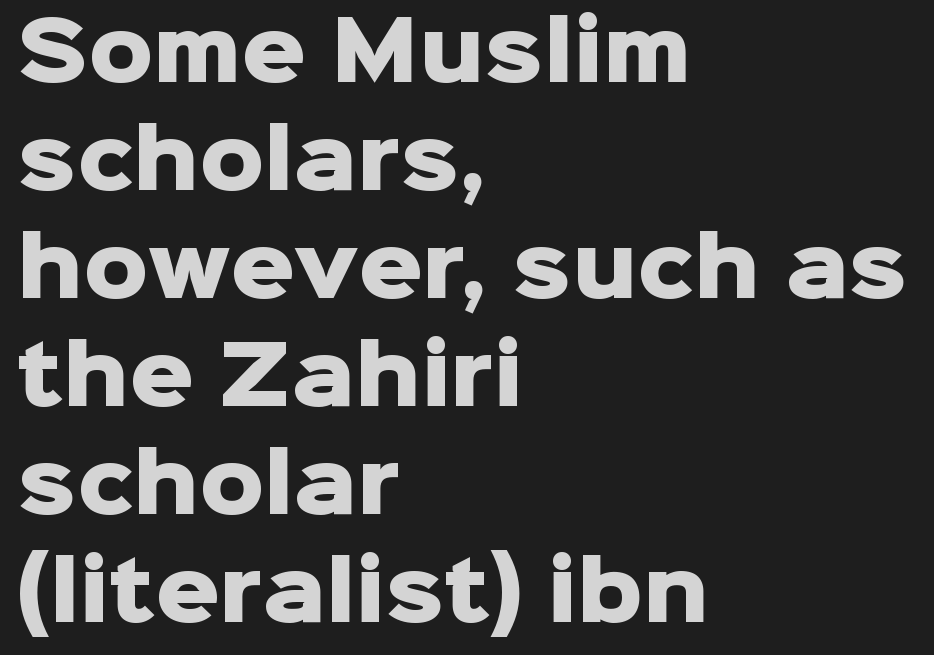
Q: Is the text bold? A: Yes.
Q: Is the text italic (slanted)? A: No, it is upright.
Q: Is the typeface a serif or a sans-serif typeface? A: Sans-serif.
Q: Is the text underlined? A: No.
Q: How is the paragraph aligned? A: Left-aligned.
Q: Is the spacing between letters normal or unusually wide? A: Normal.
Q: Is the spacing between lines tight, normal or loose? A: Normal.
Q: Width (condensed, normal, or wide)? A: Normal.
Q: Stroke contrast? A: Low.
Q: x-height? A: Medium.
Q: Monospaced? A: No.
